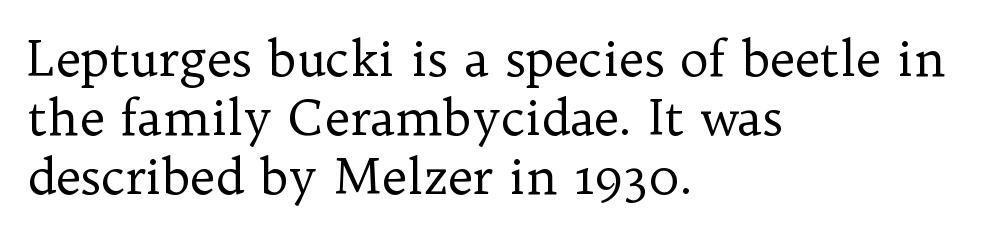
The image shows 49 px regular-weight serif type, upright; set left-aligned, line spacing 1.2x, normal letter spacing, not underlined; low stroke contrast and a medium x-height.
